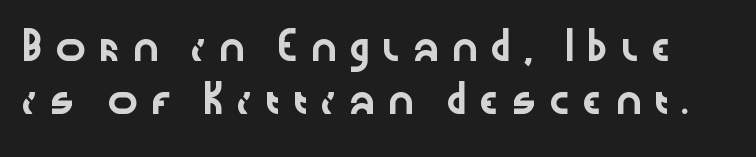
The image shows 26 px text type, upright; set loose line spacing (2.05x), unusually wide letter spacing (+0.33 em), not underlined.
